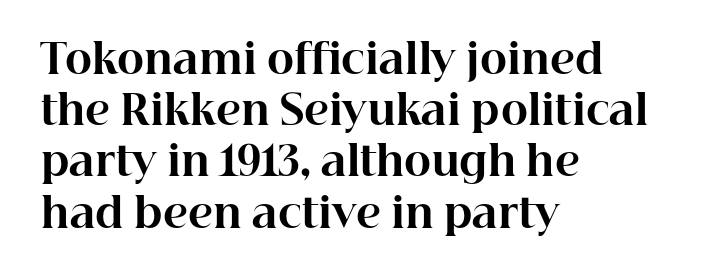
Compared with an ordinary text face, these strokes are far heavier — a full bold. The tracking reads as untouched default to a designer's eye. Proportional: the letters do not fall into vertical columns. This sample uses an upright cut, with every glyph sitting square on the baseline. Has an underline been added? It has not. Visually the block forms a straight wall on the left and a jagged coastline on the right.
